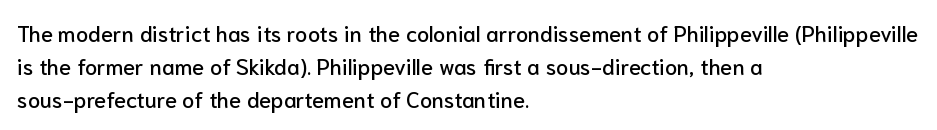
The image shows 22 px text type, upright; set left-aligned, normal line spacing (1.49x), normal letter spacing, not underlined.
